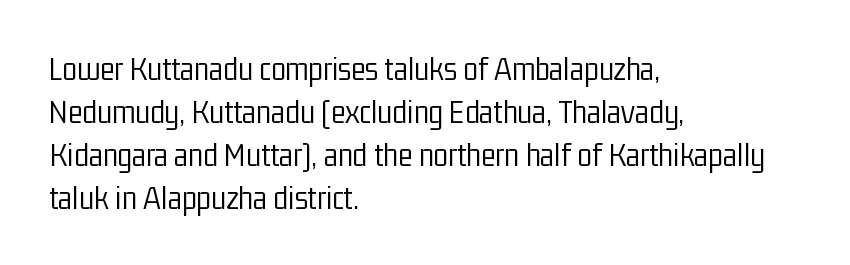
Letters rest on an invisible, unmarked baseline. The compositor pushed each line to the left boundary. Regarding serifs, this sample does without them. Each letter keeps its own natural width here, so spacing adapts to shape. Summary of vertical rhythm: regular, with standard interline spacing.
